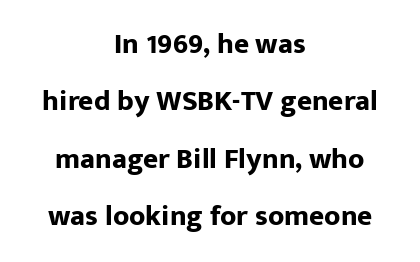
Upright lettering throughout. Is the type bold? Yes — the strokes are clearly thick and heavy. Leading is clearly above the norm, producing a sparse column. The foot of each line stays bare and open. The type family on display is of the sans-serif kind.
